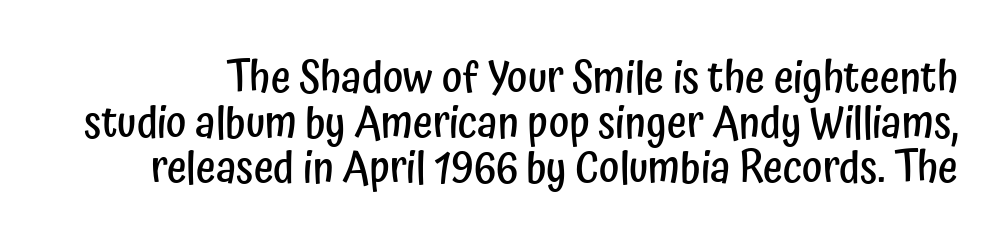
Q: Is the text bold? A: Semi-bold.
Q: Is the text italic (slanted)? A: No, it is upright.
Q: Is the typeface a serif or a sans-serif typeface? A: Sans-serif.
Q: Is the text underlined? A: No.
Q: Is the spacing between letters normal or unusually wide? A: Normal.
Q: Is the spacing between lines tight, normal or loose? A: Tight.
Q: Width (condensed, normal, or wide)? A: Condensed.
Q: Stroke contrast? A: Low.
Q: x-height? A: Medium.
Q: Monospaced? A: No.
